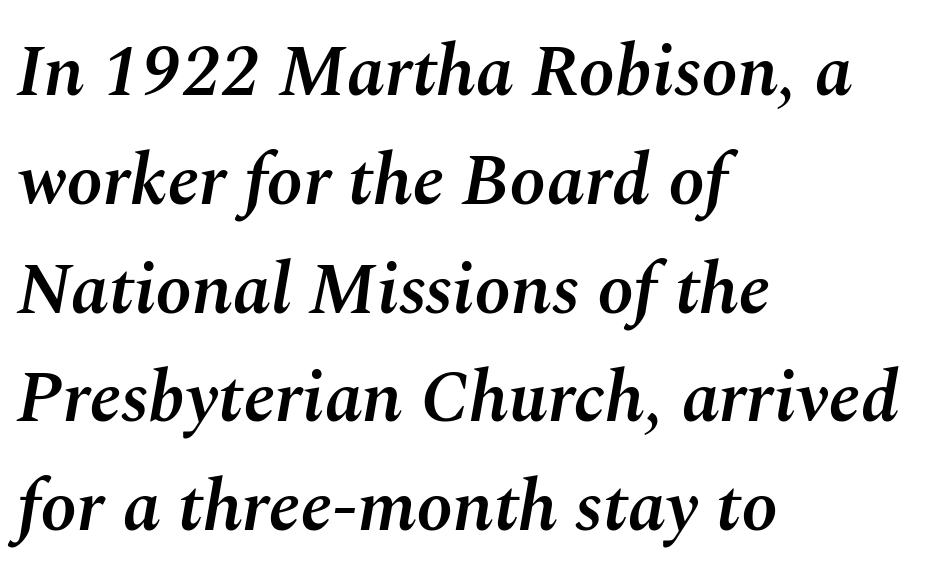
The image shows 73 px semibold type, italic (leaning right); set left-aligned, normal line spacing (1.49x), normal letter spacing, not underlined; medium stroke contrast and a medium x-height.
